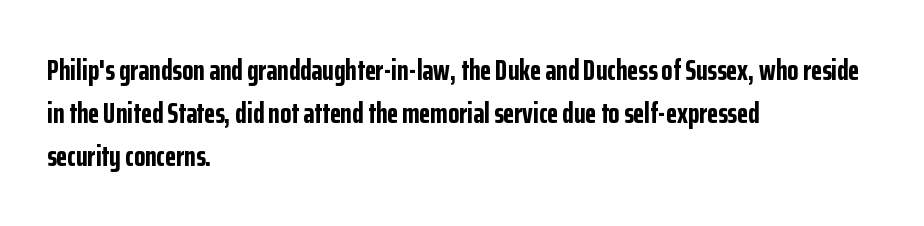
The image shows 29 px bold, condensed sans-serif type, upright; set left-aligned, normal line spacing (1.48x), normal letter spacing, not underlined; low stroke contrast and a medium x-height.
